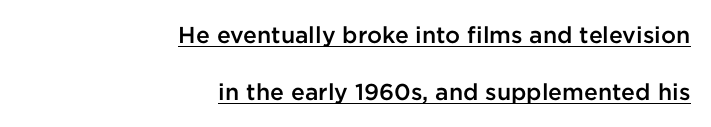
Q: Is the text bold? A: Semi-bold.
Q: Is the text italic (slanted)? A: No, it is upright.
Q: Is the text underlined? A: Yes.
Q: How is the paragraph aligned? A: Right-aligned.
Q: Is the spacing between letters normal or unusually wide? A: Normal.
Q: Is the spacing between lines tight, normal or loose? A: Loose.
